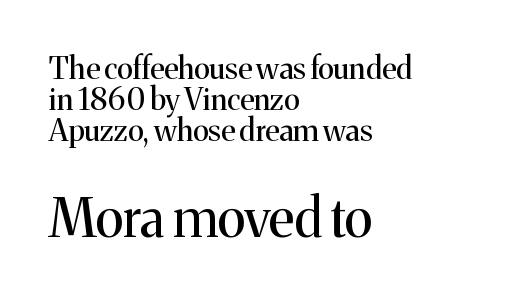
{"serif": "yes", "italic": "no", "bold": "no", "weight": "regular", "width": "normal", "stroke_contrast": "medium", "x_height": "medium", "monospaced": "no", "underline": "no", "align": "left", "line_spacing": "tight", "line_spacing_ratio": 1.03, "letter_spacing": "normal", "letter_spacing_em": 0.0, "larger_block": "second", "size_ratio": 1.77, "glyph_px": 53}
